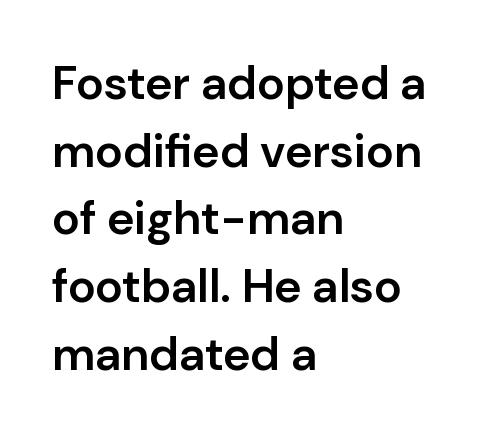
The image shows 47 px semibold sans-serif type, upright; set left-aligned, normal line spacing (1.44x), normal letter spacing, not underlined; low stroke contrast and a medium x-height.
